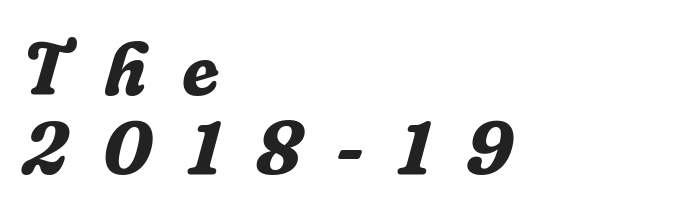
Unlike a clean sans, this face finishes its strokes with serifs. Spacing verdict: proportional, widths tailored to each character. Notice how the stems are inclined rather than vertical — that's the hallmark of italics. Vertical spacing — tight. Look at the tracking — it's clearly loosened, letters drifting apart.
